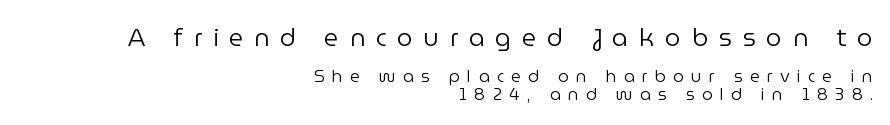
Q: Is the text bold? A: No.
Q: Is the text italic (slanted)? A: No, it is upright.
Q: Is the text underlined? A: No.
Q: How is the paragraph aligned? A: Right-aligned.
Q: Is the spacing between letters normal or unusually wide? A: Unusually wide.
Q: Is the spacing between lines tight, normal or loose? A: Tight.
Q: Which block of text is set in a larger size, the first (top) or the second (bottom)? A: The first (top) one.
